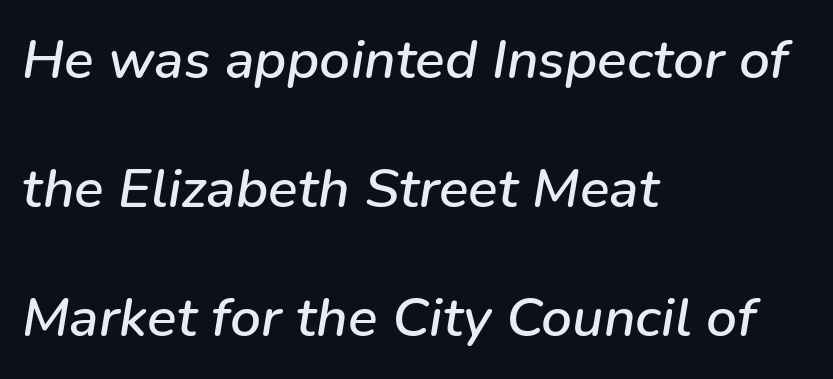
Q: Is the text italic (slanted)? A: Yes, it leans right by about 9 degrees.
Q: Is the text underlined? A: No.
Q: How is the paragraph aligned? A: Left-aligned.
Q: Is the spacing between letters normal or unusually wide? A: Normal.
Q: Is the spacing between lines tight, normal or loose? A: Loose.
Q: Width (condensed, normal, or wide)? A: Normal.
Q: Stroke contrast? A: Low.
Q: x-height? A: Medium.
Q: Monospaced? A: No.
